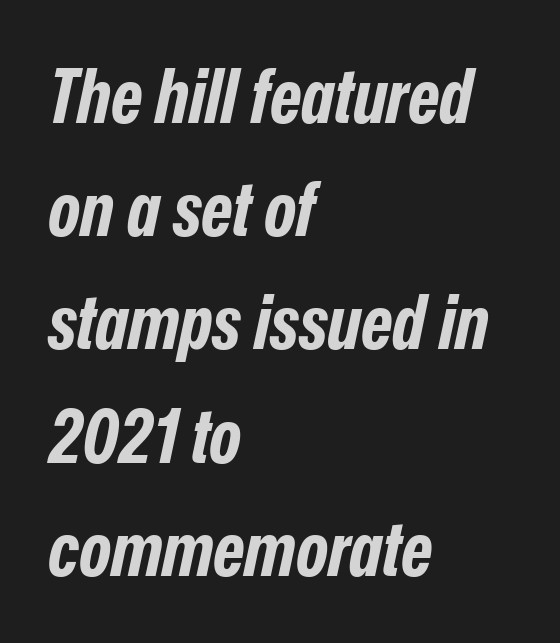
{"italic": "yes", "lean": "right", "slant_degrees": 12, "bold": "yes", "weight": "bold", "width": "condensed", "stroke_contrast": "low", "x_height": "medium", "monospaced": "no", "underline": "no", "align": "left", "line_spacing": "normal", "line_spacing_ratio": 1.49, "letter_spacing": "normal", "letter_spacing_em": 0.0, "glyph_px": 76}
